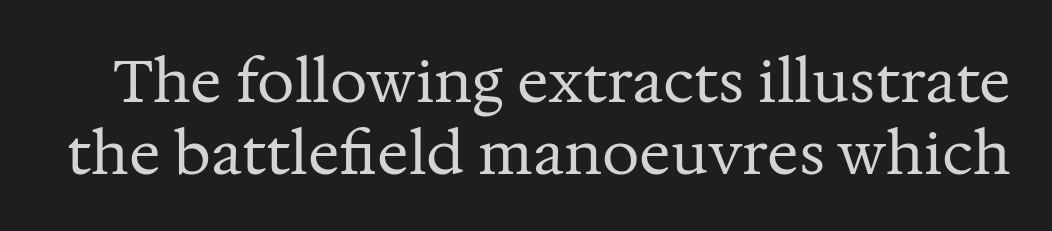
{"serif": "yes", "italic": "no", "bold": "no", "weight": "regular", "width": "normal", "stroke_contrast": "medium", "x_height": "medium", "monospaced": "no", "underline": "no", "line_spacing_ratio": 1.22, "letter_spacing": "normal", "letter_spacing_em": 0.0, "glyph_px": 59}
